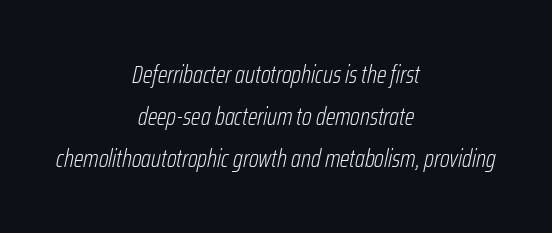
{"italic": "yes", "lean": "right", "slant_degrees": 12, "bold": "no", "underline": "no", "align": "center", "line_spacing": "normal", "line_spacing_ratio": 1.69, "letter_spacing": "normal", "letter_spacing_em": 0.0, "glyph_px": 25}
